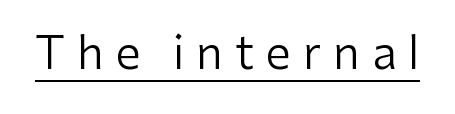
The image shows 45 px regular-weight sans-serif type, upright; set unusually wide letter spacing (+0.26 em), underlined; low stroke contrast and a medium x-height.
